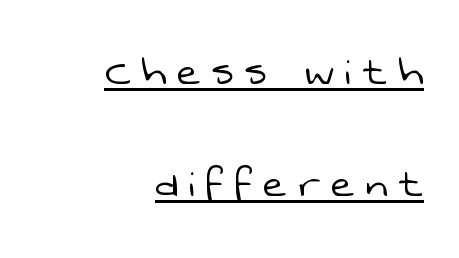
Where is the straight margin? On the right. A continuous stroke trails under the words, as in a hyperlink. The rendering uses natural spacing where letterforms have individual widths. Between one letter and the next there's a generous, obvious gap. Summary of weight: not heavy and not bold. The letters carry no serifs — their stems end cleanly without finishing strokes.
